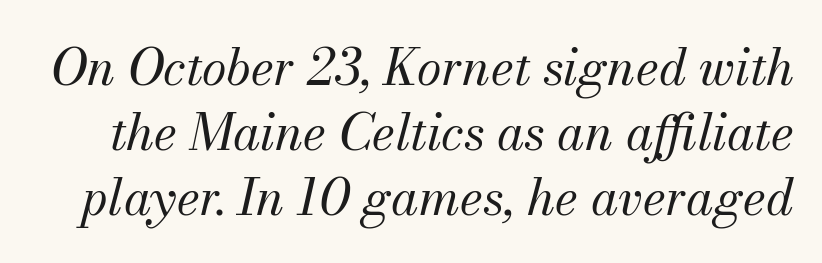
{"serif": "yes", "italic": "yes", "lean": "right", "slant_degrees": 13, "bold": "no", "weight": "regular", "width": "normal", "stroke_contrast": "medium", "x_height": "small", "monospaced": "no", "underline": "no", "line_spacing": "normal", "line_spacing_ratio": 1.3, "letter_spacing": "normal", "letter_spacing_em": 0.0, "glyph_px": 50}
